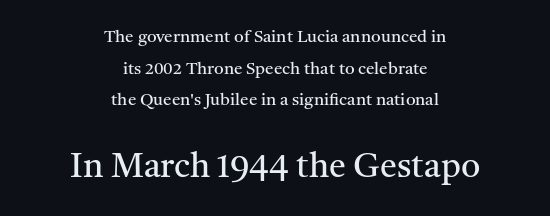
Q: Is the text bold? A: No.
Q: Is the text italic (slanted)? A: No, it is upright.
Q: Is the typeface a serif or a sans-serif typeface? A: Serif.
Q: Is the text underlined? A: No.
Q: How is the paragraph aligned? A: Centered.
Q: Is the spacing between letters normal or unusually wide? A: Normal.
Q: Which block of text is set in a larger size, the first (top) or the second (bottom)? A: The second (bottom) one.
Q: Width (condensed, normal, or wide)? A: Normal.
Q: Stroke contrast? A: Medium.
Q: x-height? A: Medium.
Q: Monospaced? A: No.
